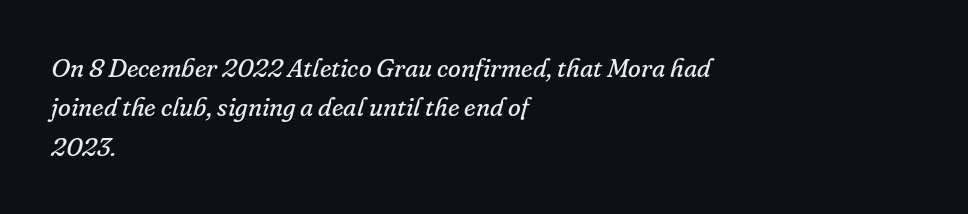
Q: Is the text bold? A: No.
Q: Is the text italic (slanted)? A: Yes, it leans right by about 16 degrees.
Q: Is the text underlined? A: No.
Q: How is the paragraph aligned? A: Left-aligned.
Q: Is the spacing between letters normal or unusually wide? A: Normal.
Q: Is the spacing between lines tight, normal or loose? A: Normal.
